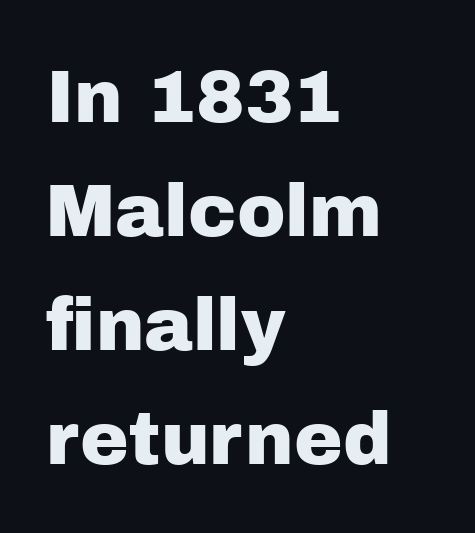
The image shows 73 px sans-serif type, upright; set left-aligned, normal line spacing (1.56x), normal letter spacing, not underlined; low stroke contrast and a medium x-height.
